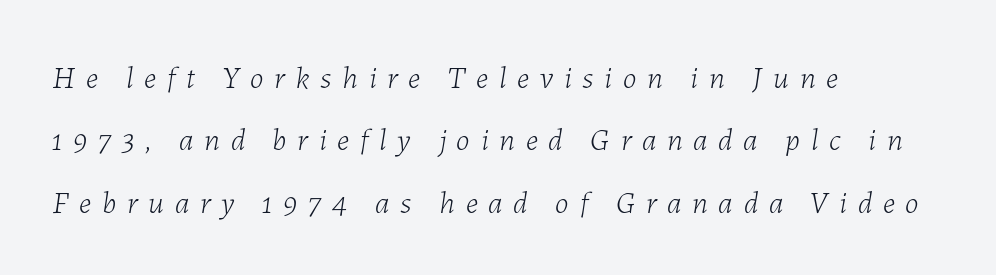
Characters are canted at an angle relative to the baseline's perpendicular. Does the copy run flush right? No — it runs flush left. Character widths vary here, with narrow letters taking less room than wide ones. The characters are drawn with everyday or finer stroke widths. The face used here is rendered with a markedly widened letterfit. Check the space under the baseline: it is left empty.
